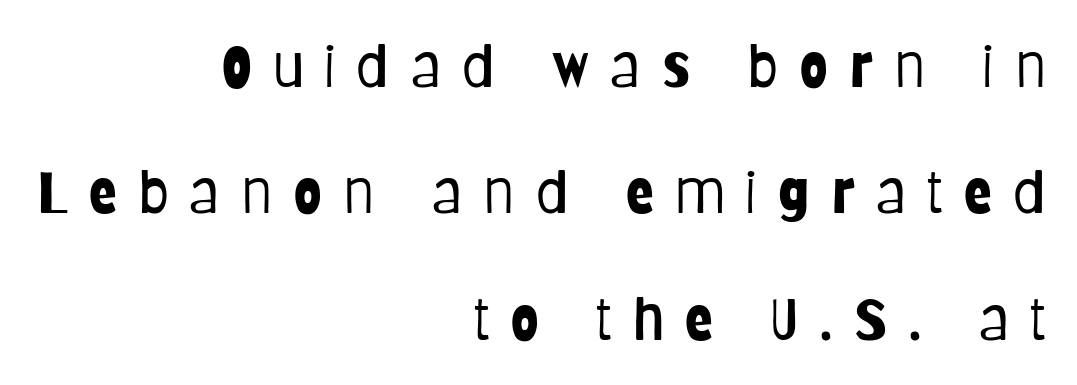
The designer went with a sans here, leaving each stem footless. You could not count columns in this text — the font is proportionally spaced. A typesetter would mark this as roman, not italic. Reading down the block, your eye finds every line finishing at a fixed right position. Only glyphs here, with clear space below each row. Vertically, the passage feels expansive, rows floating well apart.
